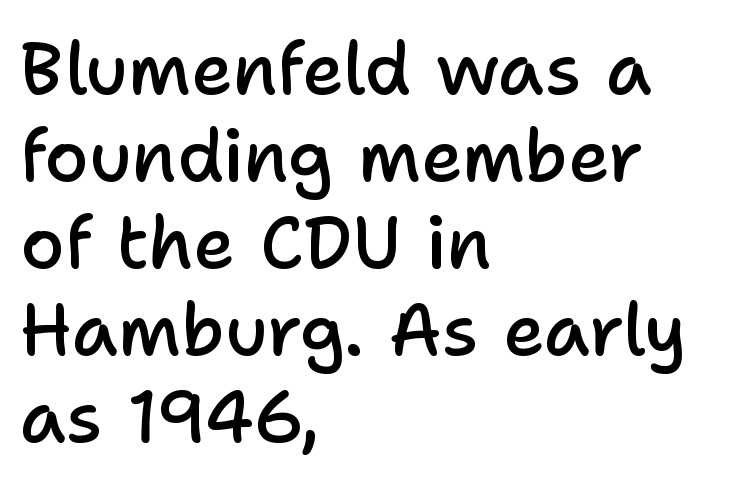
{"serif": "no", "italic": "no", "bold": "semi", "weight": "semibold", "width": "normal", "stroke_contrast": "low", "x_height": "medium", "monospaced": "no", "underline": "no", "align": "left", "line_spacing_ratio": 1.21, "letter_spacing": "normal", "letter_spacing_em": 0.0, "glyph_px": 72}
